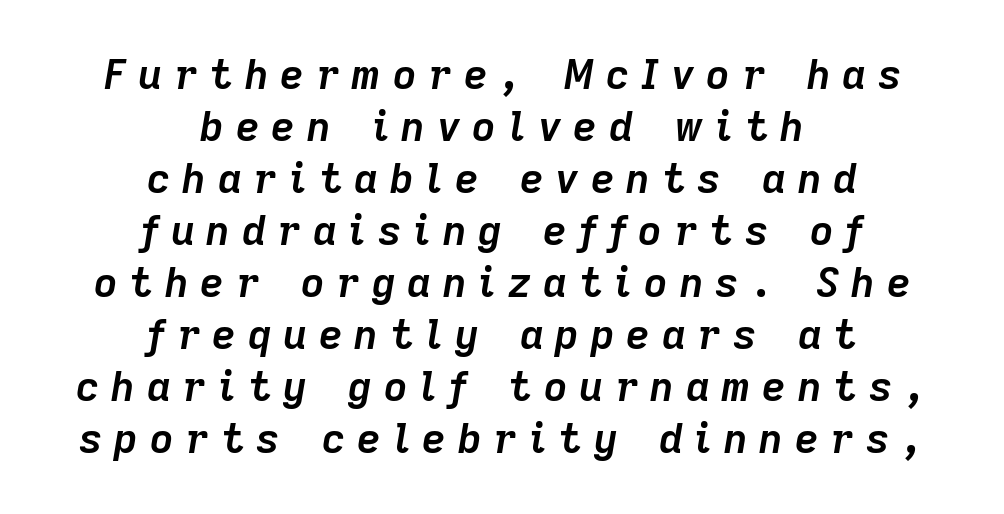
The lines are quadded center. Does the leading feel generous? No, just average. Strong, thick strokes mark this as bold type. The passage shown is typed in a proportional face where columns would drift.
